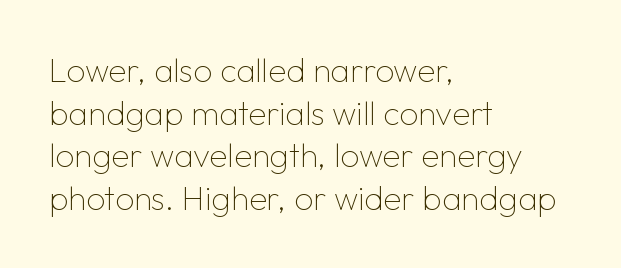
Q: Is the text bold? A: No.
Q: Is the text italic (slanted)? A: No, it is upright.
Q: Is the typeface a serif or a sans-serif typeface? A: Sans-serif.
Q: Is the text underlined? A: No.
Q: How is the paragraph aligned? A: Left-aligned.
Q: Is the spacing between letters normal or unusually wide? A: Normal.
Q: Is the spacing between lines tight, normal or loose? A: Normal.
Q: Width (condensed, normal, or wide)? A: Normal.
Q: Stroke contrast? A: Low.
Q: x-height? A: Medium.
Q: Monospaced? A: No.
